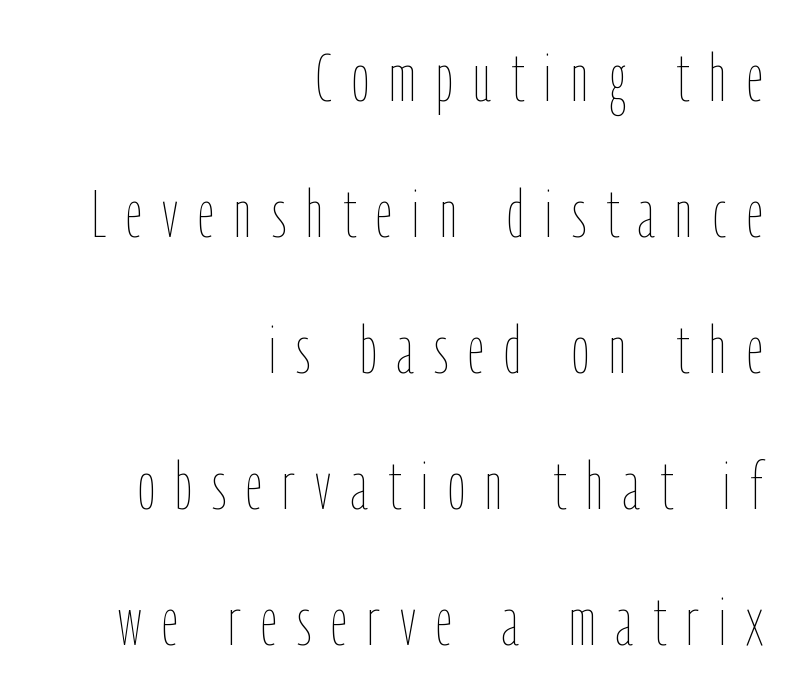
The image shows 67 px thin, condensed type, upright; set right-aligned, loose line spacing (2.03x), unusually wide letter spacing (+0.3 em), not underlined; low stroke contrast and a medium x-height.
